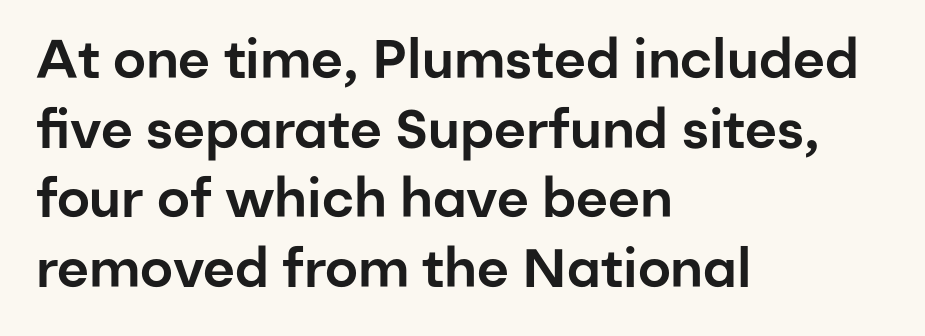
Posture: straight, roman, zero tilt. Nothing unusual about the tracking: characters are spaced as the font intends. Decoration check: the copy has no underline. The paragraph shown leans on its left margin. Letterform terminals end flat and unadorned throughout the passage. The passage shown is typed in a proportional face where columns would drift.
